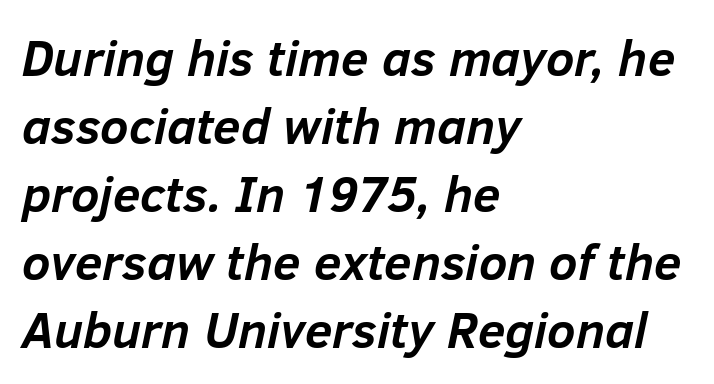
{"italic": "yes", "lean": "right", "slant_degrees": 12, "bold": "yes", "weight": "semibold", "width": "normal", "stroke_contrast": "low", "x_height": "medium", "monospaced": "no", "underline": "no", "align": "left", "line_spacing": "normal", "line_spacing_ratio": 1.36, "letter_spacing": "normal", "letter_spacing_em": 0.0, "glyph_px": 50}
